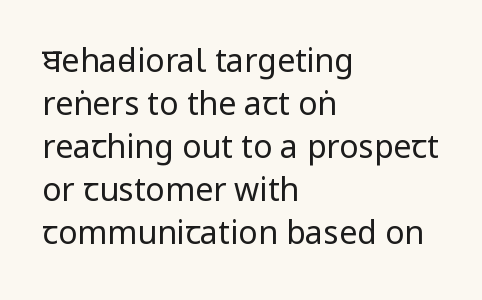
The letters carry no serifs — their stems end cleanly without finishing strokes. The words here are not underlined. This reads as an unemphasized weight, regular at the heaviest. In terms of posture, this sample is upright.
